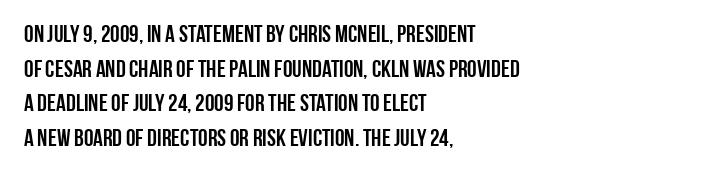
The compositor pushed each line to the left boundary. Compared with typical paragraphs, the rows here are spaced about the same. Here the glyphs are tracked normally, forming tight word shapes. Check the space under the baseline: it is left empty. You can tell it's not italic because the verticals are truly vertical.
